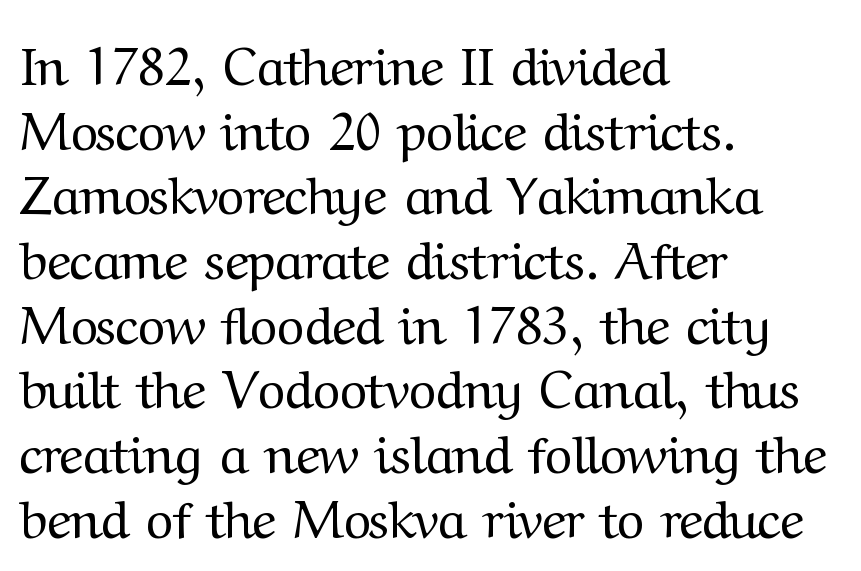
The image shows 53 px regular-weight serif type, upright; set left-aligned, line spacing 1.22x, normal letter spacing, not underlined; medium stroke contrast and a medium x-height.
